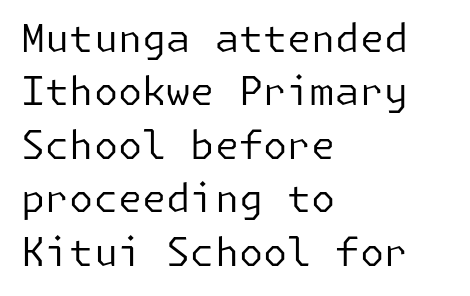
The letters stand straight up with perfectly vertical stems. Observe the absence of serifs on each vertical stroke in this sample. Does extra space separate the letters? No, they use regular spacing. The lines are quadded left. Just letters on the line, the space beneath them empty. Counters stay open thanks to moderate or lighter strokes.
